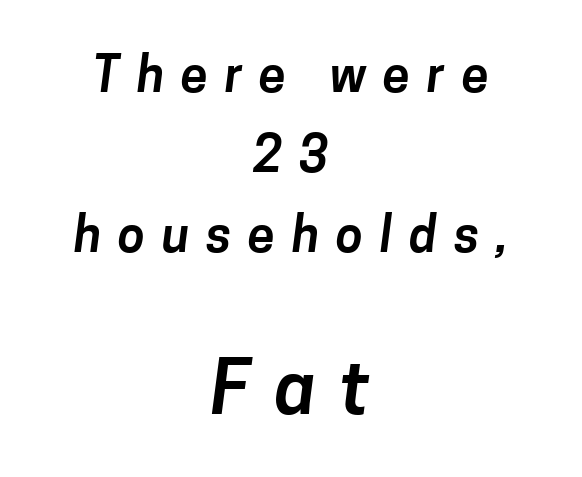
Compare the two chunks: the lower has the greater cap height. The horizontal fit of the characters is loose and conspicuously gappy. The space beneath each line is pristine and unruled. Is this a fixed-width face? No — the glyphs have proportional, varying widths. In terms of letterform style, serifs are entirely absent.
